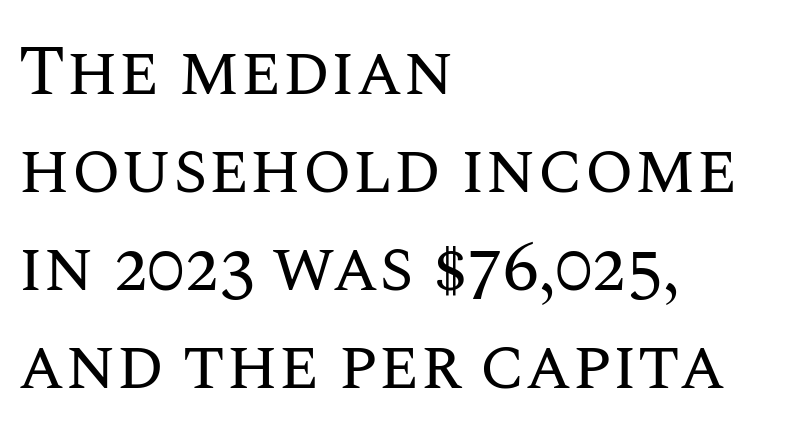
The image shows 71 px regular-weight type, upright; set left-aligned, normal line spacing (1.38x), normal letter spacing, not underlined; medium stroke contrast and a large x-height.
